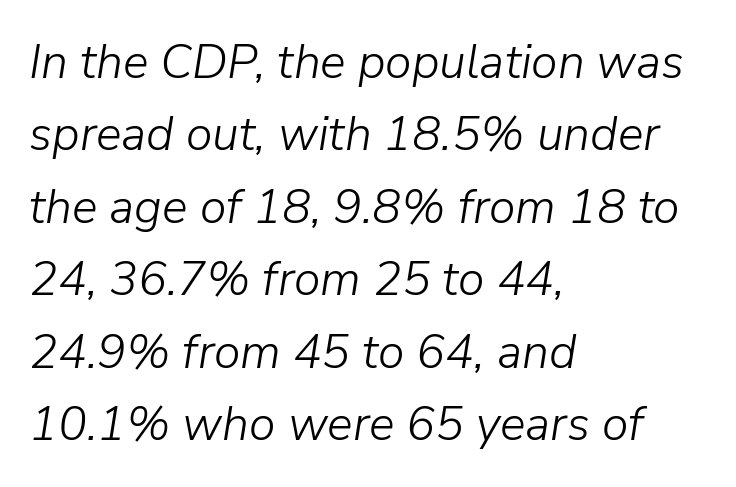
The image shows 48 px light type, italic (leaning right); set left-aligned, normal line spacing (1.51x), normal letter spacing, not underlined; low stroke contrast and a medium x-height.
